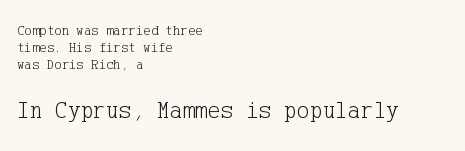
The image shows 24 px text type, upright; set left-aligned, line spacing 1.21x, normal letter spacing, not underlined; the second (bottom) block is 1.71x larger.
